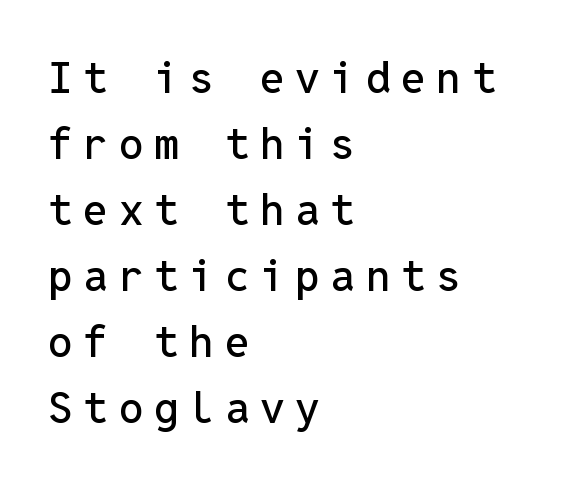
Q: Is the text italic (slanted)? A: No, it is upright.
Q: Is the typeface a serif or a sans-serif typeface? A: Sans-serif.
Q: Is the text underlined? A: No.
Q: How is the paragraph aligned? A: Left-aligned.
Q: Is the spacing between letters normal or unusually wide? A: Unusually wide.
Q: Is the spacing between lines tight, normal or loose? A: Normal.
Q: Width (condensed, normal, or wide)? A: Normal.
Q: Stroke contrast? A: Low.
Q: x-height? A: Medium.
Q: Monospaced? A: Yes.
